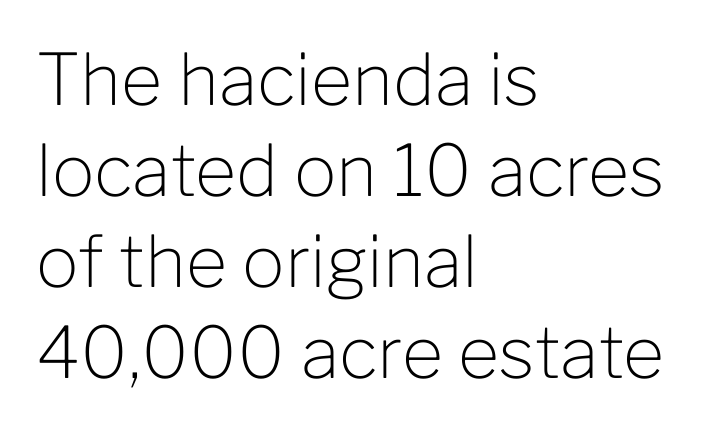
Q: Is the text bold? A: No.
Q: Is the text italic (slanted)? A: No, it is upright.
Q: Is the typeface a serif or a sans-serif typeface? A: Sans-serif.
Q: Is the text underlined? A: No.
Q: How is the paragraph aligned? A: Left-aligned.
Q: Is the spacing between letters normal or unusually wide? A: Normal.
Q: Is the spacing between lines tight, normal or loose? A: Normal.
Q: Width (condensed, normal, or wide)? A: Normal.
Q: Stroke contrast? A: Low.
Q: x-height? A: Medium.
Q: Monospaced? A: No.
